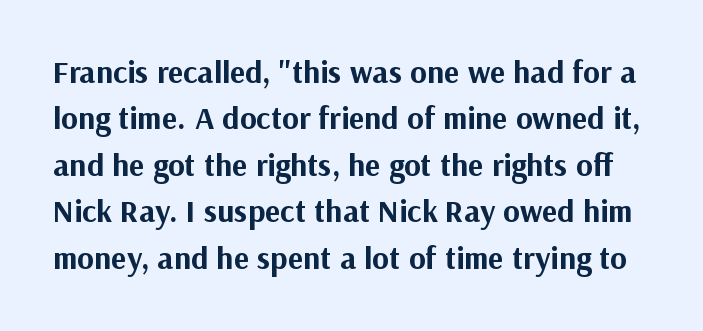
Q: Is the text bold? A: Yes.
Q: Is the text italic (slanted)? A: No, it is upright.
Q: Is the typeface a serif or a sans-serif typeface? A: Sans-serif.
Q: Is the text underlined? A: No.
Q: Is the spacing between letters normal or unusually wide? A: Normal.
Q: Is the spacing between lines tight, normal or loose? A: Normal.
Q: Width (condensed, normal, or wide)? A: Normal.
Q: Stroke contrast? A: Medium.
Q: x-height? A: Medium.
Q: Monospaced? A: No.
